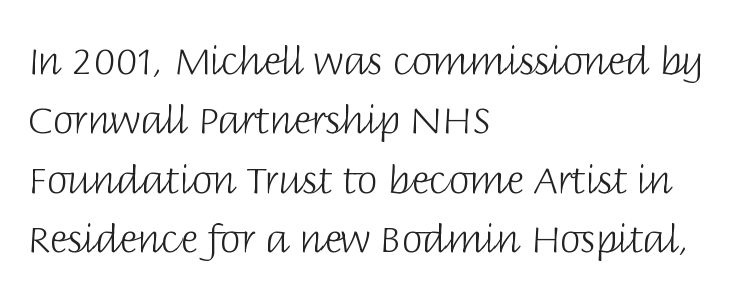
The weight would be labelled regular, book, light, or lighter still. Alignment: flush left. Leading: standard. Posture: upright roman. Does extra space separate the letters? No, they use regular spacing.
